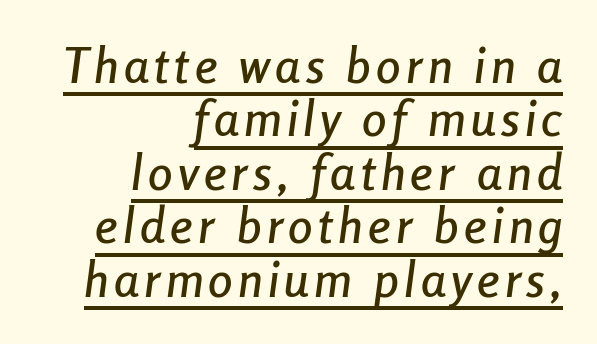
The image shows 49 px condensed type, italic (leaning right); set right-aligned, tight line spacing (1.09x), underlined; low stroke contrast and a medium x-height.
